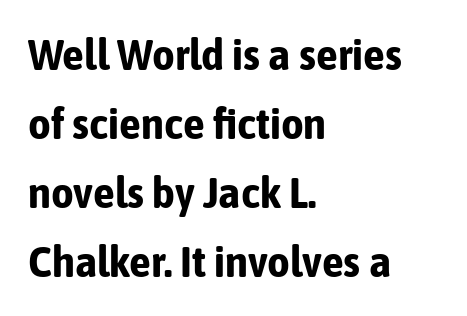
{"serif": "no", "italic": "no", "bold": "yes", "weight": "bold", "width": "condensed", "stroke_contrast": "low", "x_height": "medium", "monospaced": "no", "underline": "no", "align": "left", "line_spacing": "normal", "line_spacing_ratio": 1.57, "letter_spacing": "normal", "letter_spacing_em": 0.0, "glyph_px": 44}
